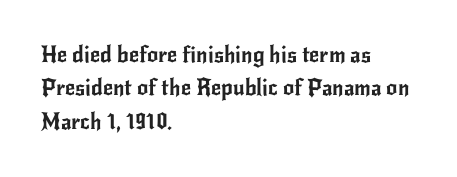
The image shows 22 px text type, upright; set left-aligned, normal line spacing (1.52x), normal letter spacing, not underlined.
